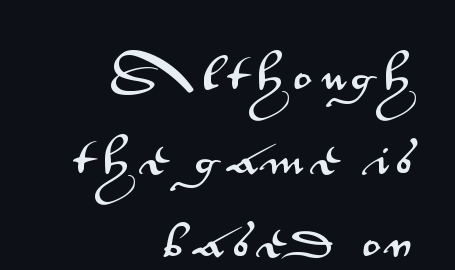
This sample is right-justified, so line beginnings fall wherever the words allow. Quick note: interline space is abundant. Glance below the letters and you will spot only blank space. Think of a printed novel: that variable character pitch is what you see here.
